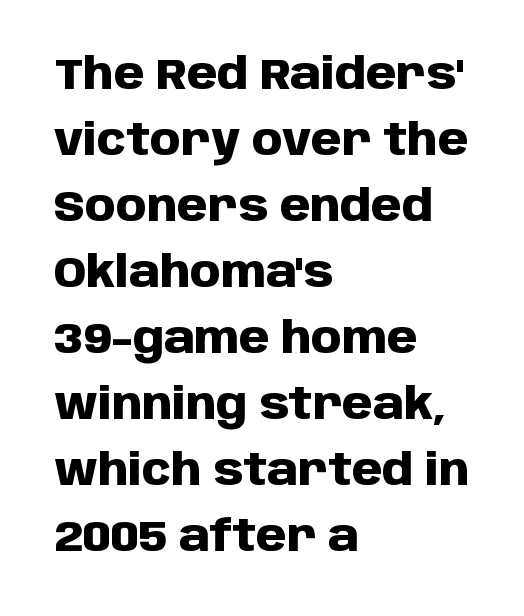
The image shows 44 px heavy sans-serif type, upright; set left-aligned, normal line spacing (1.5x), normal letter spacing, not underlined; low stroke contrast and a large x-height.
